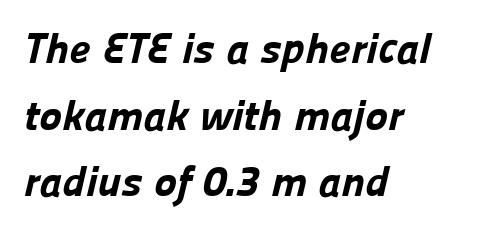
Q: Is the text bold? A: Yes.
Q: Is the typeface a serif or a sans-serif typeface? A: Sans-serif.
Q: Is the text underlined? A: No.
Q: How is the paragraph aligned? A: Left-aligned.
Q: Is the spacing between letters normal or unusually wide? A: Normal.
Q: Is the spacing between lines tight, normal or loose? A: Normal.
Q: Width (condensed, normal, or wide)? A: Normal.
Q: Stroke contrast? A: Low.
Q: x-height? A: Medium.
Q: Monospaced? A: No.
